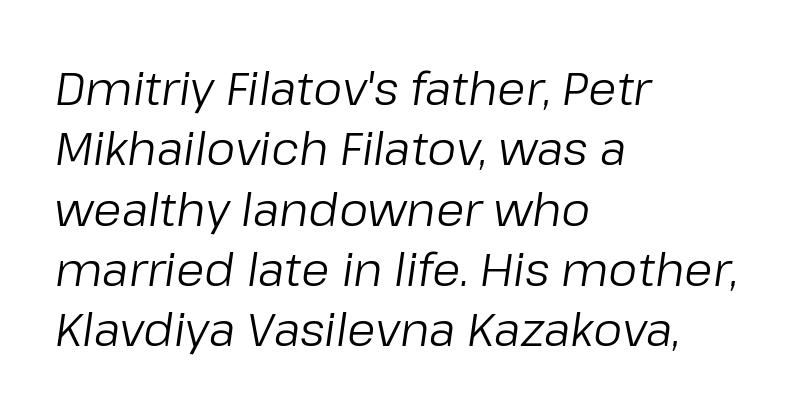
{"italic": "yes", "lean": "right", "slant_degrees": 8, "bold": "no", "weight": "regular", "width": "normal", "stroke_contrast": "low", "x_height": "medium", "monospaced": "no", "underline": "no", "align": "left", "line_spacing": "normal", "line_spacing_ratio": 1.31, "letter_spacing": "normal", "letter_spacing_em": 0.0, "glyph_px": 46}
